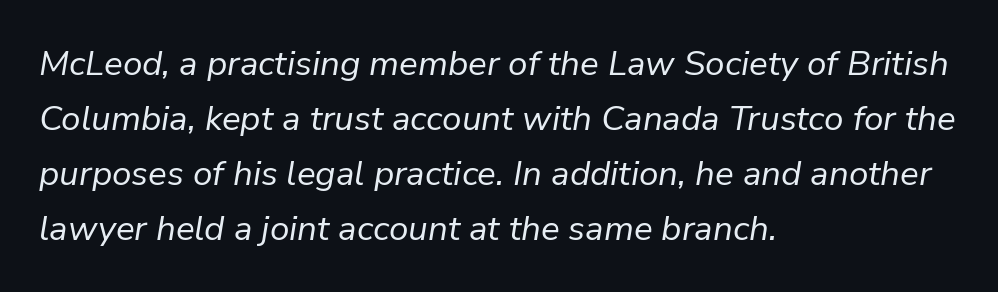
{"italic": "yes", "lean": "right", "slant_degrees": 9, "bold": "no", "weight": "regular", "width": "normal", "stroke_contrast": "low", "x_height": "medium", "monospaced": "no", "underline": "no", "align": "left", "line_spacing": "normal", "line_spacing_ratio": 1.57, "letter_spacing": "normal", "letter_spacing_em": 0.0, "glyph_px": 35}
